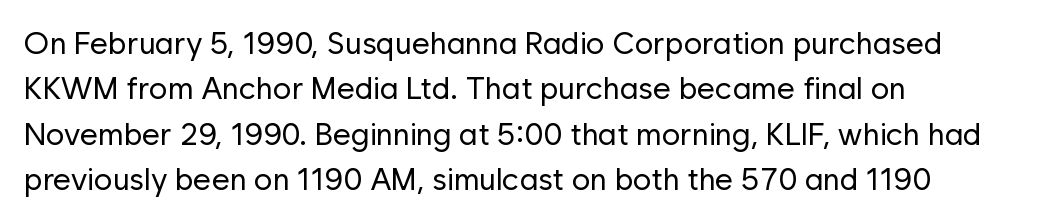
Is this a fixed-width face? No — the glyphs have proportional, varying widths. Bare-footed words on every line. Short and long lines alike share a common starting point at left. Between one letter and the next there's only the usual sliver of space. The specimen reads as upright at a glance.
